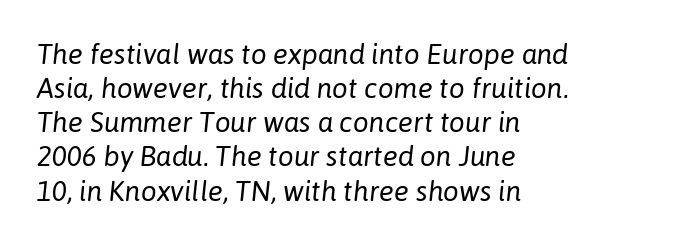
The image shows 28 px regular-weight type, italic (leaning right); set left-aligned, line spacing 1.22x, normal letter spacing, not underlined; low stroke contrast and a medium x-height.
